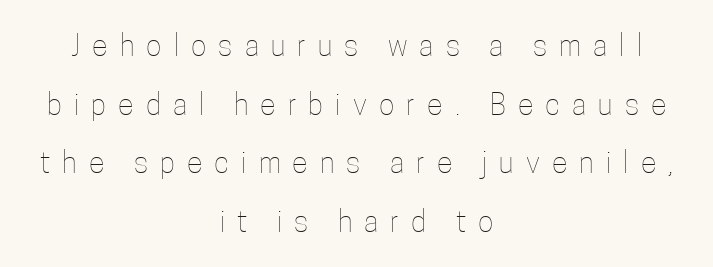
The image shows 29 px thin, condensed type, upright; set centered, loose line spacing (2.02x), unusually wide letter spacing (+0.42 em), not underlined; low stroke contrast and a medium x-height.
